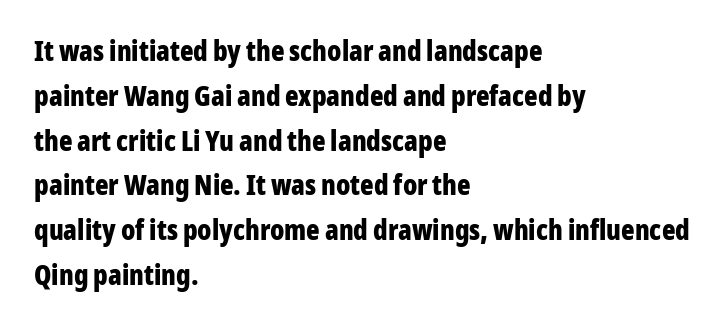
The image shows 28 px bold, condensed sans-serif type, upright; set left-aligned, normal line spacing (1.6x), normal letter spacing, not underlined; low stroke contrast and a medium x-height.
